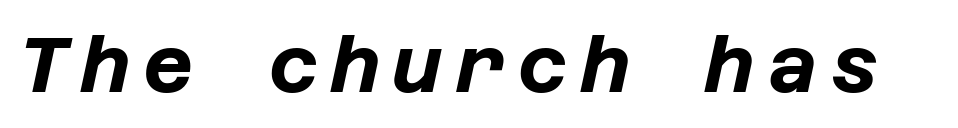
The image shows 78 px bold type, italic (leaning right); set not underlined; low stroke contrast and a large x-height.
